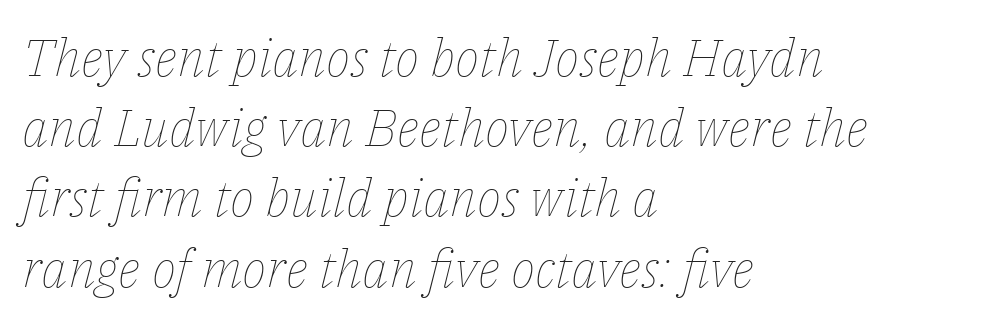
Proportional: the letters do not fall into vertical columns. Designer's note — italics engaged. Honestly, the letter spacing is just normal — you wouldn't notice it. Visually the block forms a straight wall on the left and a jagged coastline on the right. Students, observe: this is what conventionally led text looks like. The weight tops out at a normal text grade.
